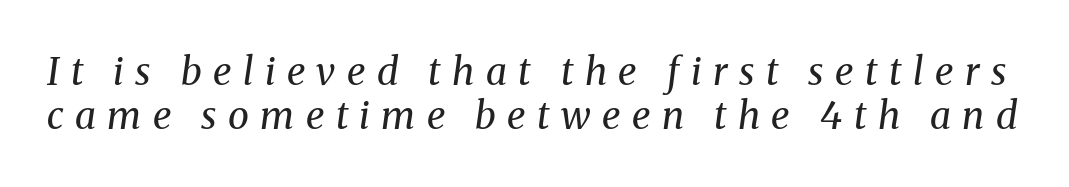
Quick note: italic. Serif or sans? Serif — the stroke terminals have little feet. Students, note that the glyphs here are deliberately spaced far apart. The font is comparable to plain body text, perhaps lighter. One glance says dense: line gaps are narrower than usual. The baseline area is clear.
